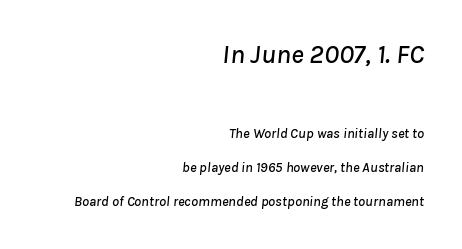
{"italic": "yes", "lean": "right", "slant_degrees": 8, "underline": "no", "align": "right", "line_spacing": "loose", "line_spacing_ratio": 2.43, "letter_spacing": "normal", "letter_spacing_em": 0.0, "larger_block": "first", "size_ratio": 1.93, "glyph_px": 27}
